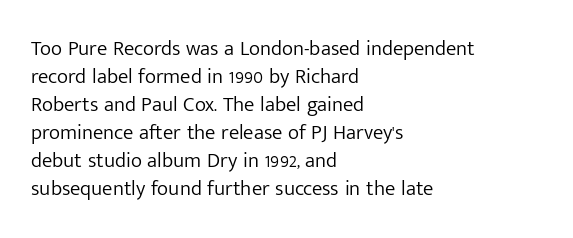
The image shows 21 px text type, upright; set left-aligned, normal line spacing (1.33x), normal letter spacing, not underlined.
